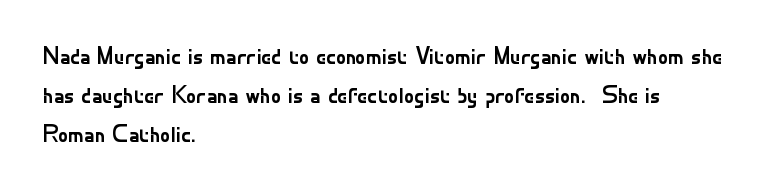
The image shows 25 px text type, upright; set left-aligned, normal line spacing (1.57x), normal letter spacing, not underlined.
